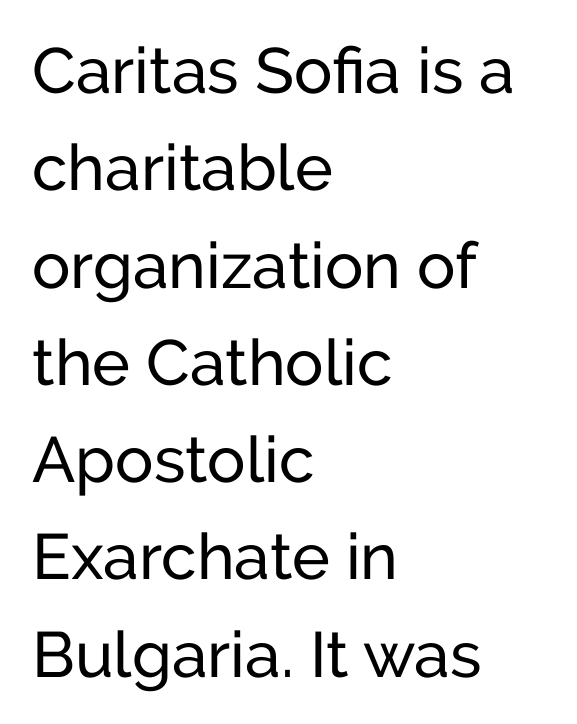
{"serif": "no", "italic": "no", "width": "normal", "stroke_contrast": "low", "x_height": "medium", "monospaced": "no", "underline": "no", "align": "left", "line_spacing": "normal", "line_spacing_ratio": 1.52, "letter_spacing": "normal", "letter_spacing_em": 0.0, "glyph_px": 64}
